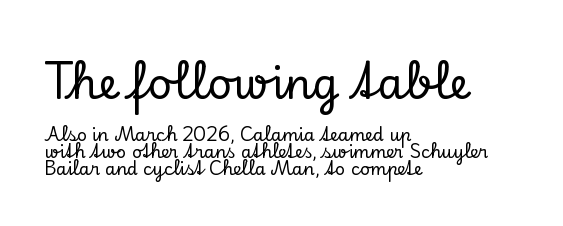
Q: Is the text italic (slanted)? A: No, it is upright.
Q: Is the text underlined? A: No.
Q: How is the paragraph aligned? A: Left-aligned.
Q: Is the spacing between letters normal or unusually wide? A: Normal.
Q: Is the spacing between lines tight, normal or loose? A: Tight.
Q: Which block of text is set in a larger size, the first (top) or the second (bottom)? A: The first (top) one.
Q: Width (condensed, normal, or wide)? A: Normal.
Q: Stroke contrast? A: Low.
Q: x-height? A: Small.
Q: Monospaced? A: No.
